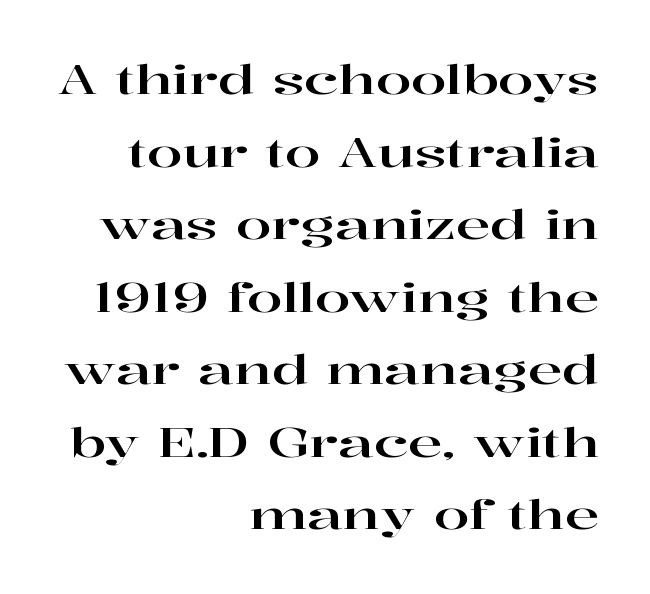
{"serif": "yes", "italic": "no", "width": "wide", "stroke_contrast": "high", "x_height": "medium", "monospaced": "no", "underline": "no", "align": "right", "line_spacing_ratio": 1.77, "letter_spacing": "normal", "letter_spacing_em": 0.0, "glyph_px": 41}
